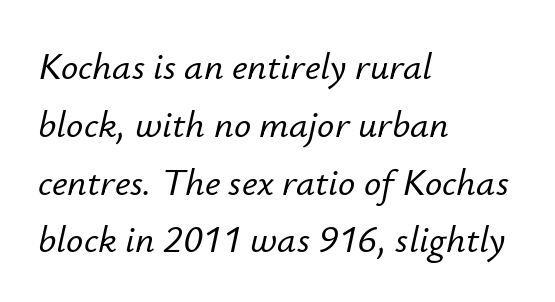
Q: Is the text italic (slanted)? A: Yes, it leans right by about 12 degrees.
Q: Is the text underlined? A: No.
Q: How is the paragraph aligned? A: Left-aligned.
Q: Is the spacing between letters normal or unusually wide? A: Normal.
Q: Is the spacing between lines tight, normal or loose? A: Normal.
Q: Width (condensed, normal, or wide)? A: Normal.
Q: Stroke contrast? A: Low.
Q: x-height? A: Small.
Q: Monospaced? A: No.
